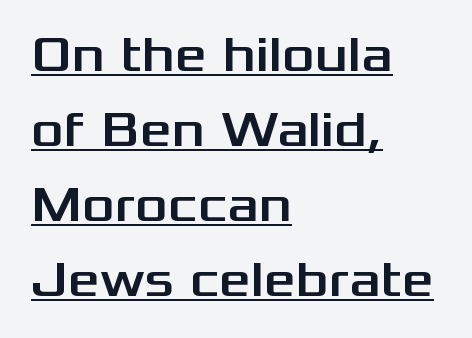
You could not count columns in this text — the font is proportionally spaced. This is the regular roman posture of the typeface. The letters carry no serifs — their stems end cleanly without finishing strokes. What's the leading like? Ordinary, nothing unusual. The rendering uses the underline text-decoration.
